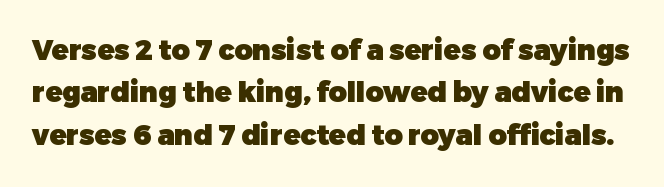
Q: Is the text bold? A: Yes.
Q: Is the text italic (slanted)? A: No, it is upright.
Q: Is the typeface a serif or a sans-serif typeface? A: Sans-serif.
Q: Is the text underlined? A: No.
Q: Is the spacing between letters normal or unusually wide? A: Normal.
Q: Is the spacing between lines tight, normal or loose? A: Normal.
Q: Width (condensed, normal, or wide)? A: Normal.
Q: Stroke contrast? A: Low.
Q: x-height? A: Medium.
Q: Monospaced? A: No.
